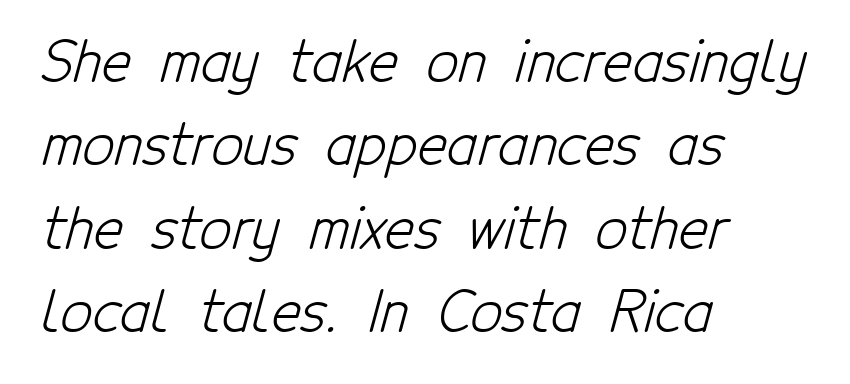
The line texture is even and compact thanks to regular tracking. Nothing sits at the stroke ends, so this counts as sans-serif. Each row of text sits above clean, open space. Is this a fixed-width face? No — the glyphs have proportional, varying widths. Bold? No — there's no thickening of the strokes. The lines in this sample share a left origin and differ only in where they stop.
